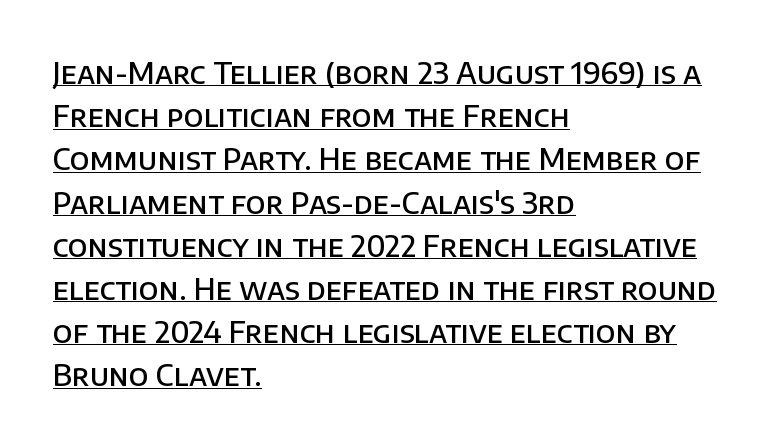
{"serif": "no", "italic": "no", "bold": "semi", "weight": "semibold", "width": "normal", "stroke_contrast": "low", "x_height": "large", "monospaced": "no", "underline": "yes", "align": "left", "line_spacing": "normal", "line_spacing_ratio": 1.44, "letter_spacing": "normal", "letter_spacing_em": 0.0, "glyph_px": 30}
